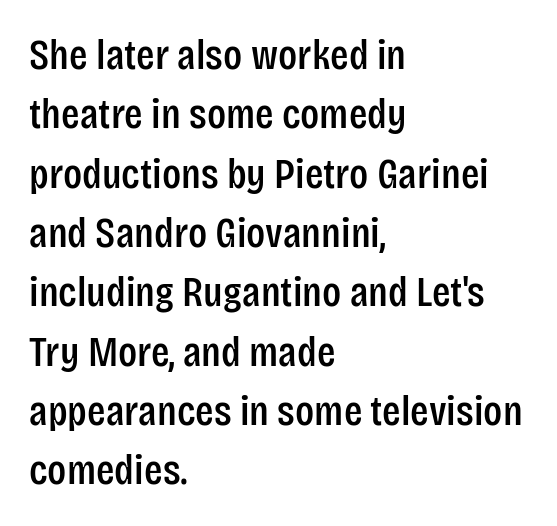
Q: Is the text italic (slanted)? A: No, it is upright.
Q: Is the typeface a serif or a sans-serif typeface? A: Sans-serif.
Q: Is the text underlined? A: No.
Q: How is the paragraph aligned? A: Left-aligned.
Q: Is the spacing between letters normal or unusually wide? A: Normal.
Q: Is the spacing between lines tight, normal or loose? A: Normal.
Q: Width (condensed, normal, or wide)? A: Condensed.
Q: Stroke contrast? A: Low.
Q: x-height? A: Large.
Q: Monospaced? A: No.
